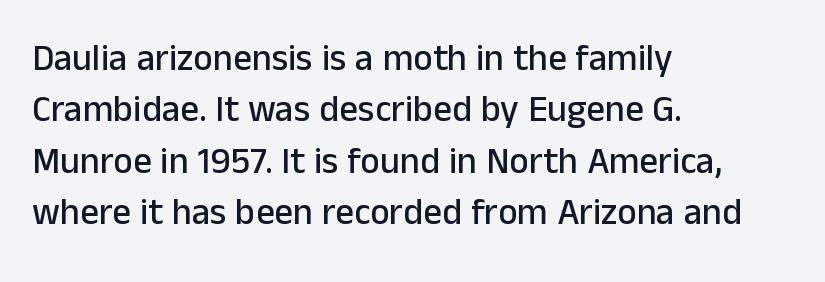
Honestly, the letter spacing is just normal — you wouldn't notice it. The specimen reads as upright at a glance. Beneath every word, the page is bare. Horizontally, the lines are justified to the leading edge only. The designer went with a sans here, leaving each stem footless. The passage shown is typed in a proportional face where columns would drift.
